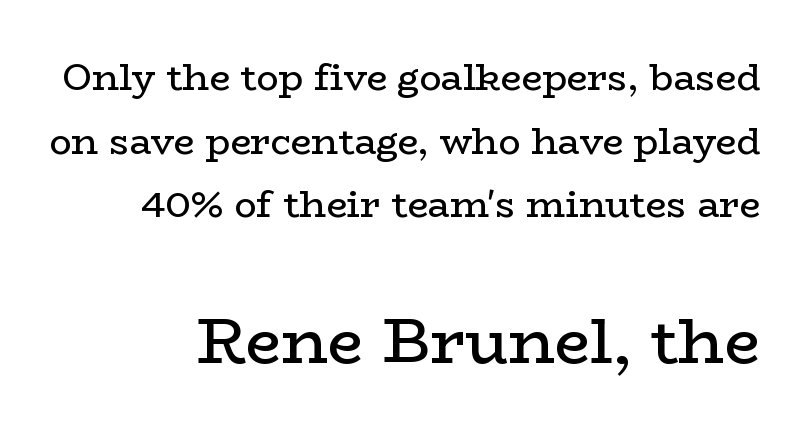
The image shows 64 px regular-weight, wide serif type, upright; set right-aligned, line spacing 1.72x, normal letter spacing, not underlined; the second (bottom) block is 1.73x larger; low stroke contrast and a medium x-height.
